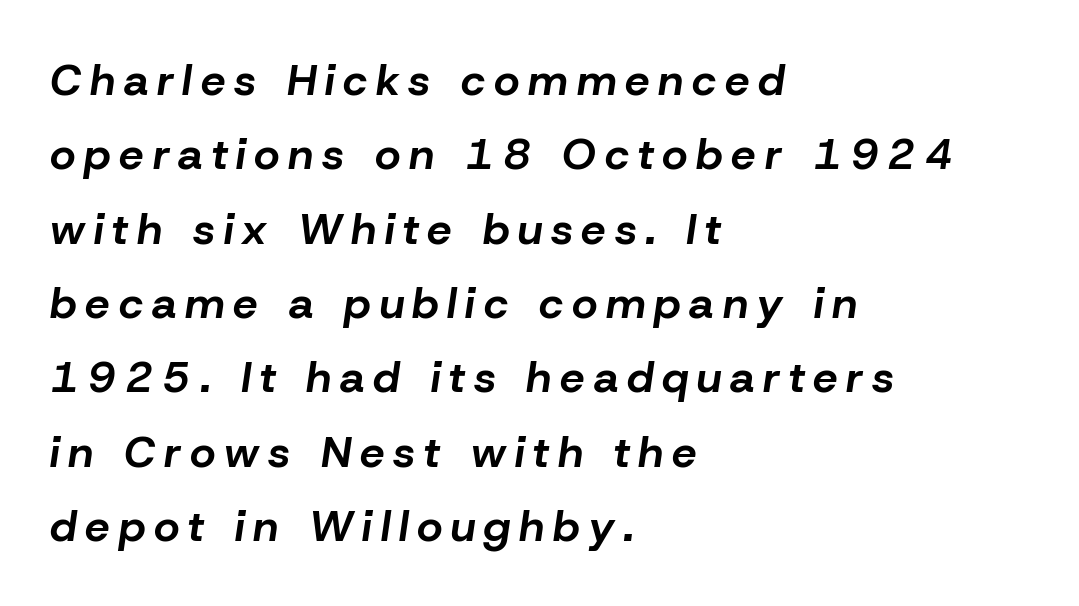
Is there much room between lines? A standard amount, neither cramped nor airy. Here the designer chose a conventional face with non-uniform glyph widths. Display-style spreading of the glyphs; the letterfit is very open. Clear beneath every line of the passage. Posture: slanted.
